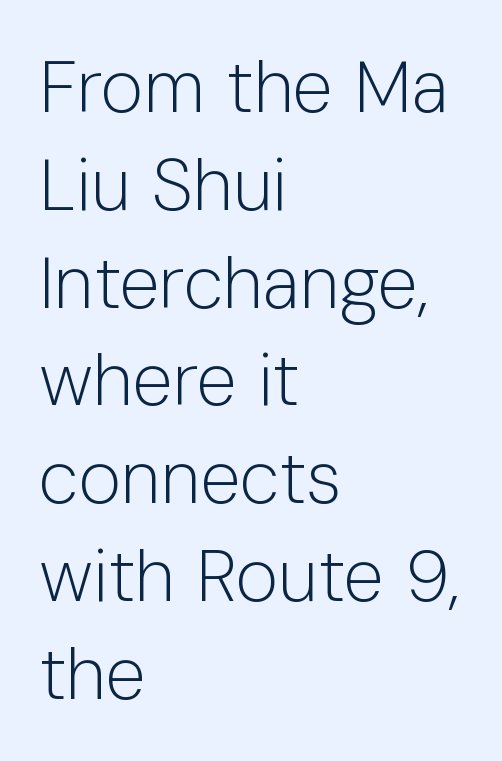
The image shows 73 px light sans-serif type, upright; set left-aligned, normal line spacing (1.34x), normal letter spacing, not underlined; low stroke contrast and a medium x-height.
